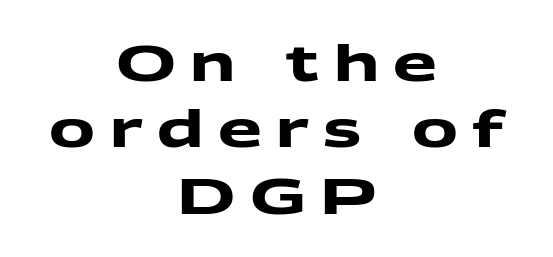
The image shows 51 px heavy, wide sans-serif type; set centered, normal line spacing (1.3x), unusually wide letter spacing (+0.28 em), not underlined; medium stroke contrast and a medium x-height.
